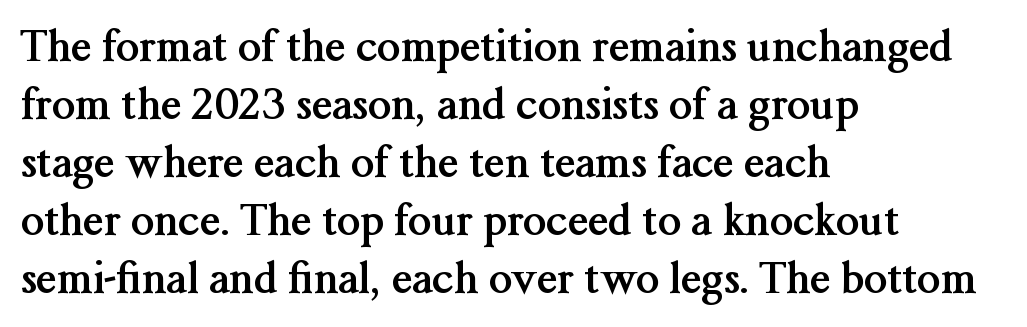
Regarding serifs, this sample has them. The face used here is proportionally spaced, like ordinary book or web type. This is heavy type, rendered in bold. Vertical spacing — default.
